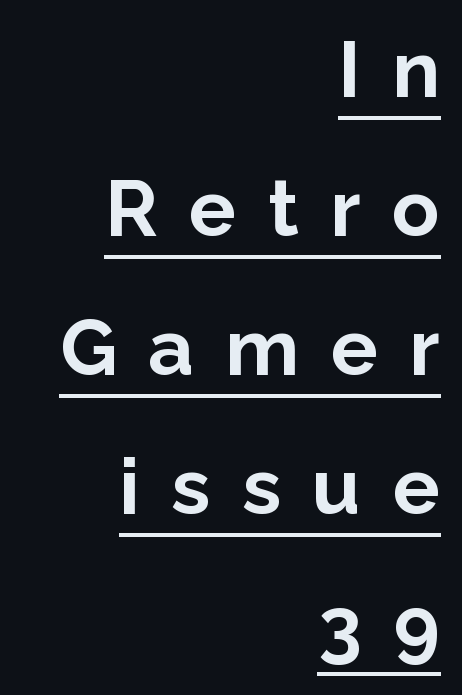
The image shows 79 px bold sans-serif type, upright; set right-aligned, line spacing 1.76x, unusually wide letter spacing (+0.4 em), underlined; low stroke contrast and a medium x-height.
